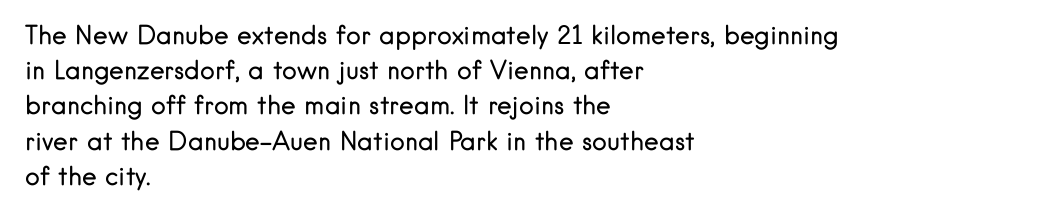
{"italic": "no", "bold": "no", "underline": "no", "align": "left", "line_spacing": "normal", "line_spacing_ratio": 1.41, "letter_spacing": "normal", "letter_spacing_em": 0.0, "glyph_px": 25}
